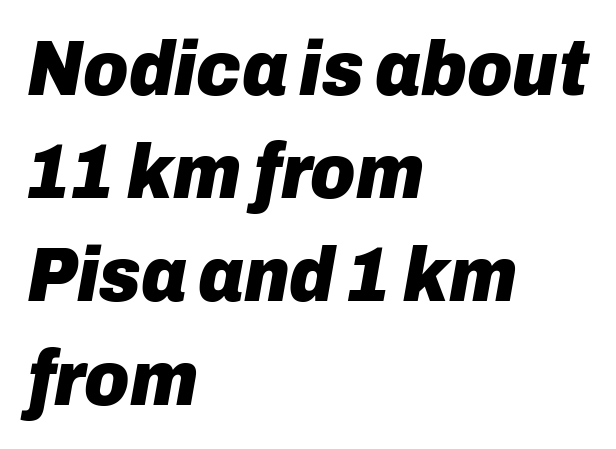
Emphasis-style slanted type is in use. The letters are bold, with thick, heavy strokes. Varying glyph widths throughout — classic text-font behaviour. How are the letters spaced? Ordinarily, with no added tracking. Where is the straight margin? On the left.
